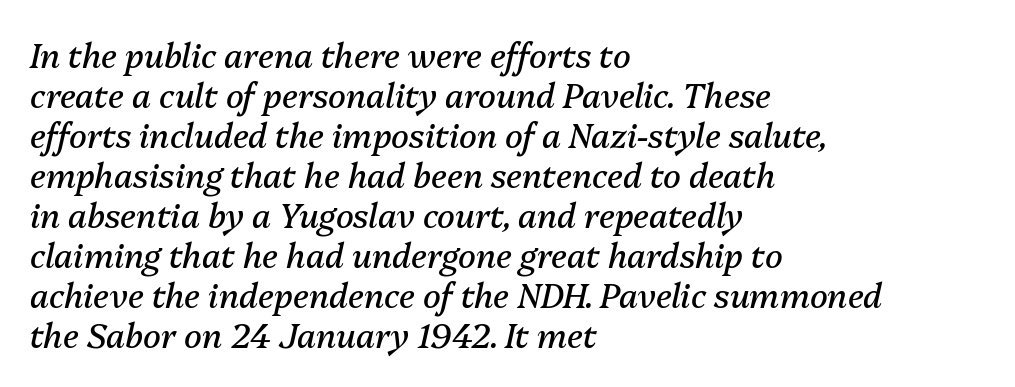
The image shows 33 px regular-weight type, italic (leaning right); set left-aligned, line spacing 1.21x, normal letter spacing, not underlined; medium stroke contrast and a medium x-height.
